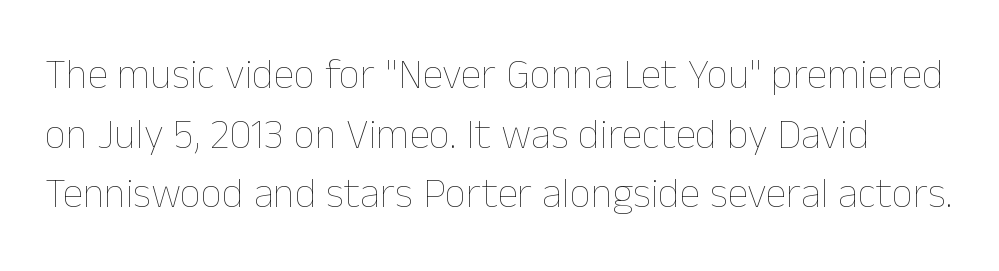
Q: Is the text bold? A: No.
Q: Is the text italic (slanted)? A: No, it is upright.
Q: Is the text underlined? A: No.
Q: Is the spacing between letters normal or unusually wide? A: Normal.
Q: Is the spacing between lines tight, normal or loose? A: Normal.
Q: Width (condensed, normal, or wide)? A: Normal.
Q: Stroke contrast? A: Low.
Q: x-height? A: Medium.
Q: Monospaced? A: No.
